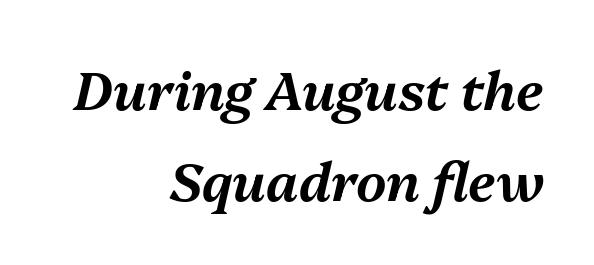
Q: Is the text italic (slanted)? A: Yes, it leans right by about 13 degrees.
Q: Is the text underlined? A: No.
Q: How is the paragraph aligned? A: Right-aligned.
Q: Is the spacing between letters normal or unusually wide? A: Normal.
Q: Width (condensed, normal, or wide)? A: Normal.
Q: Stroke contrast? A: Medium.
Q: x-height? A: Medium.
Q: Monospaced? A: No.
